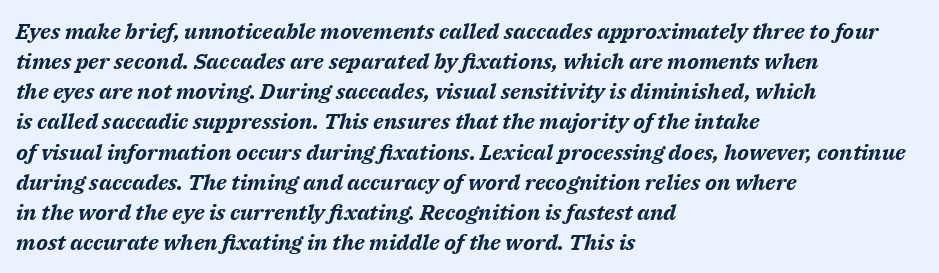
{"italic": "yes", "lean": "right", "slant_degrees": 14, "bold": "yes", "underline": "no", "align": "left", "line_spacing": "normal", "line_spacing_ratio": 1.37, "letter_spacing": "normal", "letter_spacing_em": 0.0, "glyph_px": 22}
